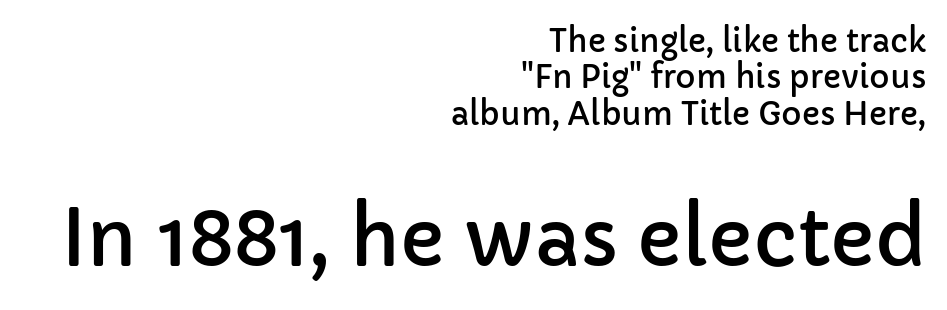
The image shows 77 px sans-serif type, upright; set right-aligned, line spacing 1.17x, normal letter spacing, not underlined; the second (bottom) block is 2.48x larger; low stroke contrast and a medium x-height.
